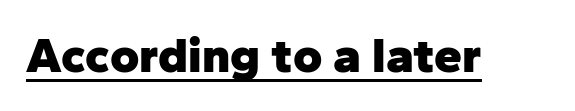
The image shows 50 px heavy sans-serif type, upright; set normal letter spacing, underlined; low stroke contrast and a medium x-height.
